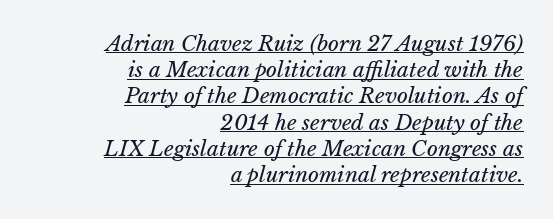
The image shows 21 px text type, italic (leaning right); set right-aligned, normal line spacing (1.25x), normal letter spacing, underlined.
